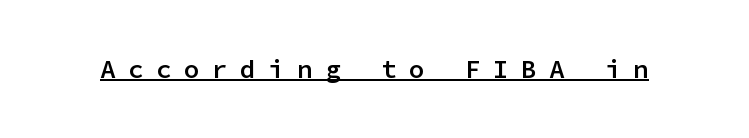
The image shows 26 px text type, upright; set unusually wide letter spacing (+0.48 em), underlined.
